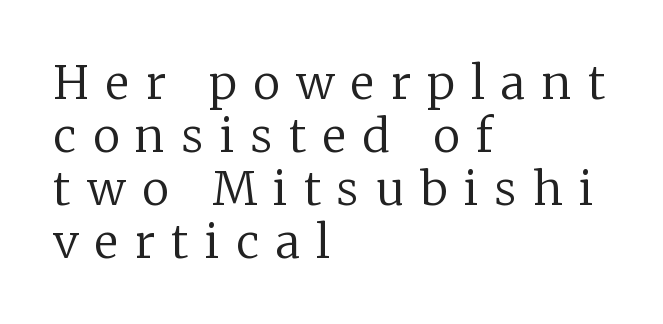
The typography opts for an upright posture over an oblique one. Type style note: has serifs. Characters follow at a spacing far wider than the type designer built in. The strokes are not fattened; the text isn't bold. The zone under the glyphs is completely vacant.
